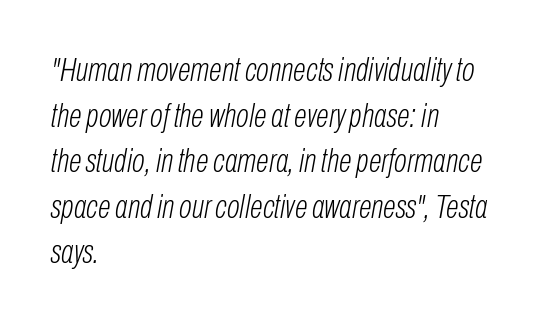
{"italic": "yes", "lean": "right", "slant_degrees": 10, "bold": "no", "weight": "light", "width": "condensed", "stroke_contrast": "low", "x_height": "medium", "monospaced": "no", "underline": "no", "align": "left", "line_spacing": "normal", "line_spacing_ratio": 1.34, "letter_spacing": "normal", "letter_spacing_em": 0.0, "glyph_px": 34}
